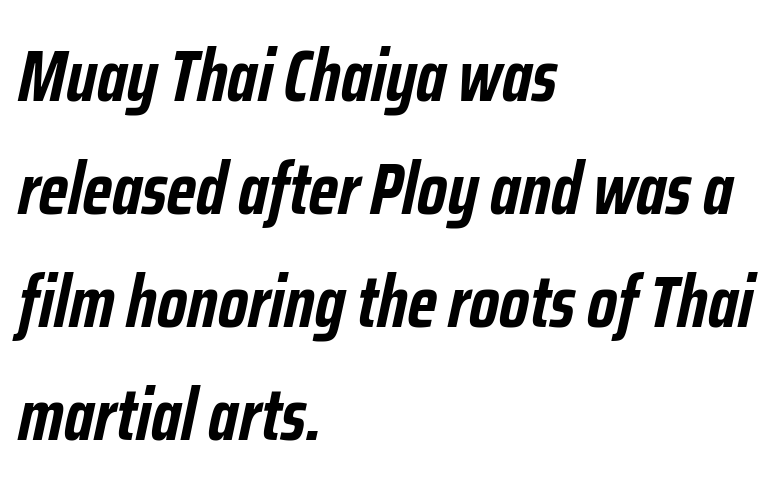
Q: Is the text bold? A: Yes.
Q: Is the text italic (slanted)? A: Yes, it leans right by about 12 degrees.
Q: Is the text underlined? A: No.
Q: How is the paragraph aligned? A: Left-aligned.
Q: Is the spacing between letters normal or unusually wide? A: Normal.
Q: Is the spacing between lines tight, normal or loose? A: Normal.
Q: Width (condensed, normal, or wide)? A: Condensed.
Q: Stroke contrast? A: Low.
Q: x-height? A: Medium.
Q: Monospaced? A: No.
